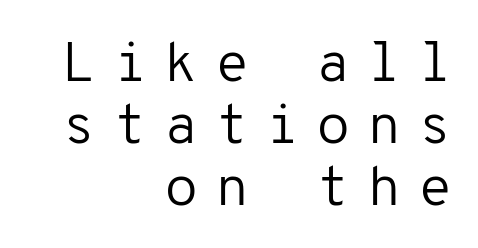
Q: Is the text bold? A: No.
Q: Is the text italic (slanted)? A: No, it is upright.
Q: Is the typeface a serif or a sans-serif typeface? A: Sans-serif.
Q: Is the text underlined? A: No.
Q: How is the paragraph aligned? A: Right-aligned.
Q: Is the spacing between letters normal or unusually wide? A: Unusually wide.
Q: Is the spacing between lines tight, normal or loose? A: Tight.
Q: Width (condensed, normal, or wide)? A: Normal.
Q: Stroke contrast? A: Low.
Q: x-height? A: Medium.
Q: Monospaced? A: Yes.
